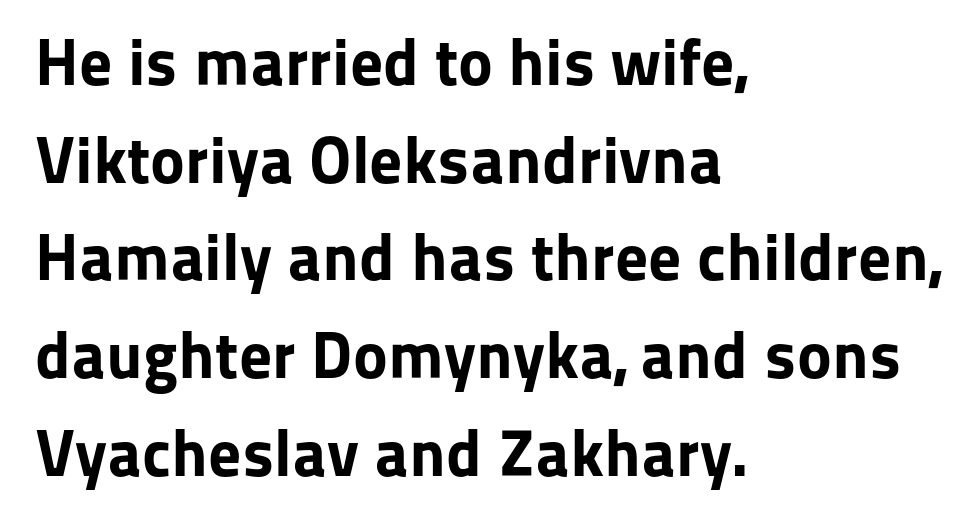
Q: Is the text bold? A: Yes.
Q: Is the text italic (slanted)? A: No, it is upright.
Q: Is the typeface a serif or a sans-serif typeface? A: Sans-serif.
Q: Is the text underlined? A: No.
Q: How is the paragraph aligned? A: Left-aligned.
Q: Is the spacing between letters normal or unusually wide? A: Normal.
Q: Is the spacing between lines tight, normal or loose? A: Normal.
Q: Width (condensed, normal, or wide)? A: Normal.
Q: Stroke contrast? A: Low.
Q: x-height? A: Medium.
Q: Monospaced? A: No.
